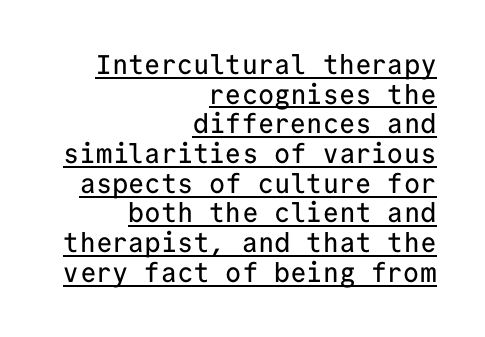
The image shows 27 px text type, upright; set right-aligned, tight line spacing (1.1x), normal letter spacing, underlined.
